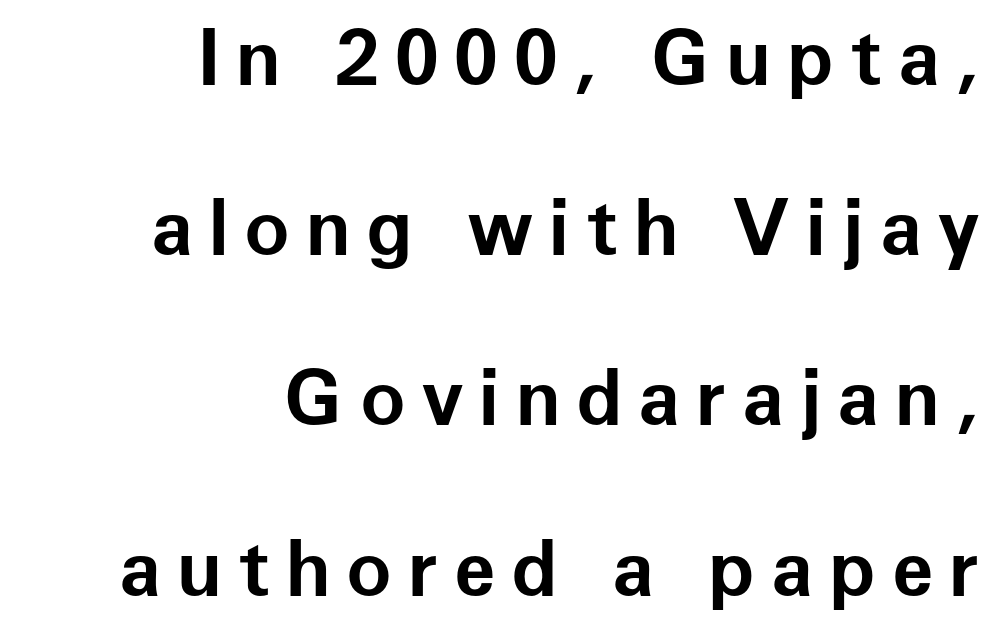
{"serif": "no", "italic": "no", "bold": "yes", "weight": "bold", "width": "normal", "stroke_contrast": "low", "x_height": "medium", "monospaced": "no", "underline": "no", "align": "right", "line_spacing": "loose", "line_spacing_ratio": 2.24, "letter_spacing": "wide", "letter_spacing_em": 0.21, "glyph_px": 76}
